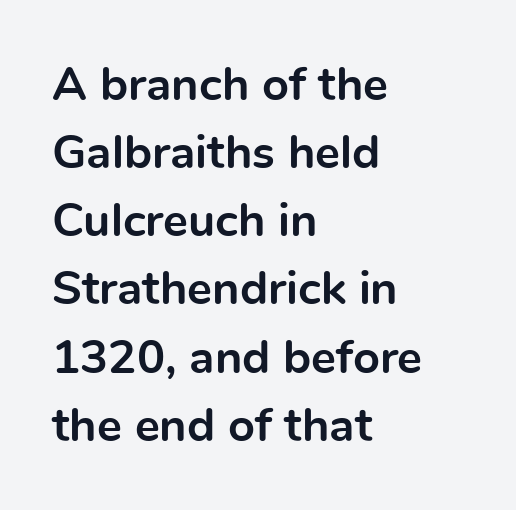
Regarding serifs, this sample does without them. Regarding leading, the lines here are spaced in the standard way. Summary of weight: heavy, a full bold. Tracking value appears to be zero — textbook default spacing. Letters rest on an invisible, unmarked baseline. The lines are quadded left.
